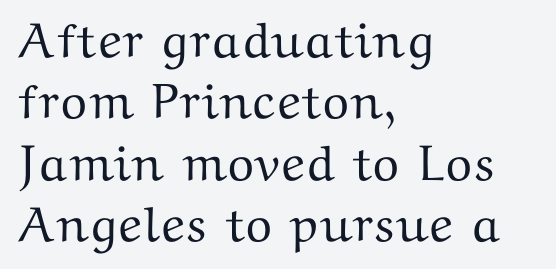
{"serif": "yes", "italic": "no", "width": "wide", "stroke_contrast": "medium", "x_height": "medium", "monospaced": "no", "underline": "no", "align": "left", "line_spacing_ratio": 1.23, "letter_spacing": "normal", "letter_spacing_em": 0.0, "glyph_px": 50}
